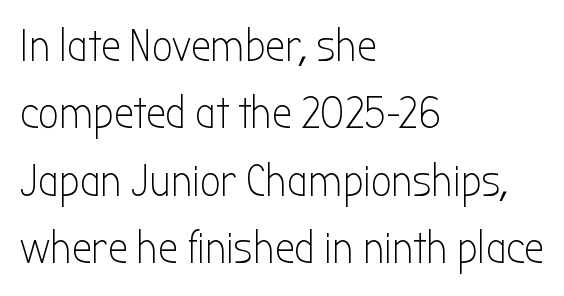
{"serif": "no", "italic": "no", "bold": "no", "weight": "light", "width": "condensed", "stroke_contrast": "low", "x_height": "medium", "monospaced": "no", "underline": "no", "align": "left", "line_spacing": "normal", "line_spacing_ratio": 1.5, "letter_spacing": "normal", "letter_spacing_em": 0.0, "glyph_px": 45}
